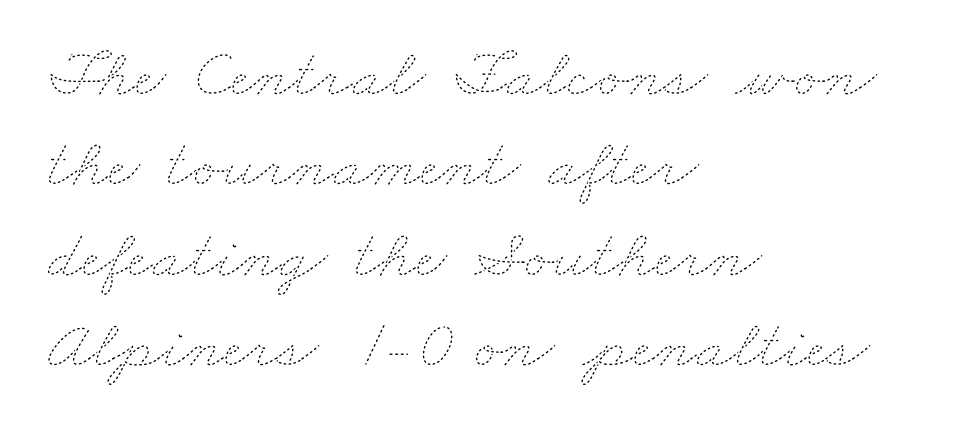
{"bold": "no", "weight": "thin", "width": "wide", "stroke_contrast": "low", "x_height": "small", "monospaced": "no", "underline": "no", "align": "left", "line_spacing": "normal", "line_spacing_ratio": 1.31, "letter_spacing": "normal", "letter_spacing_em": 0.0, "glyph_px": 69}
